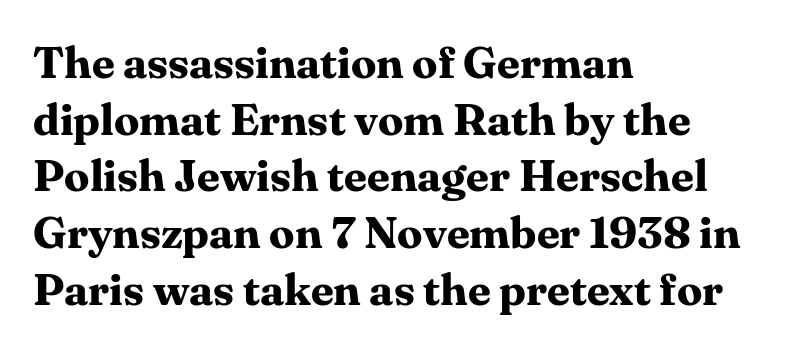
{"serif": "yes", "italic": "no", "bold": "yes", "weight": "bold", "width": "normal", "stroke_contrast": "medium", "x_height": "medium", "monospaced": "no", "underline": "no", "align": "left", "line_spacing": "normal", "line_spacing_ratio": 1.26, "letter_spacing": "normal", "letter_spacing_em": 0.0, "glyph_px": 45}
